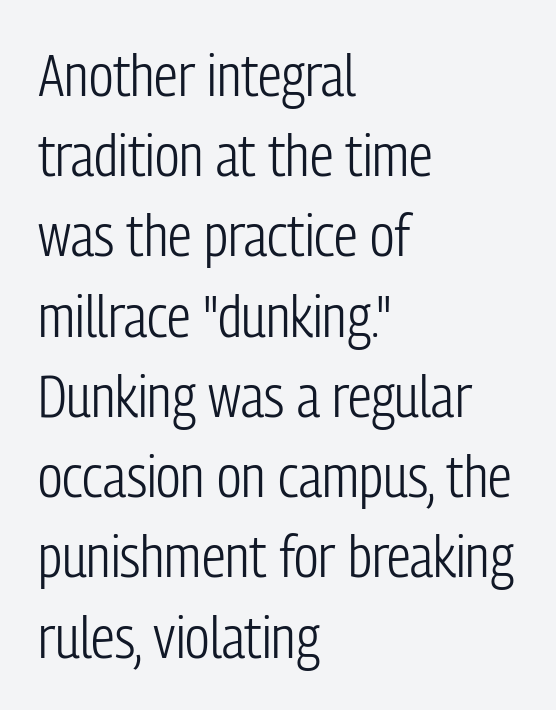
The typography opts for an upright posture over an oblique one. The passage is arranged the way most books set body copy — flush left. Is this a fixed-width face? No — the glyphs have proportional, varying widths. Is the stroke heavy? The answer is a plain regular-or-lighter.
